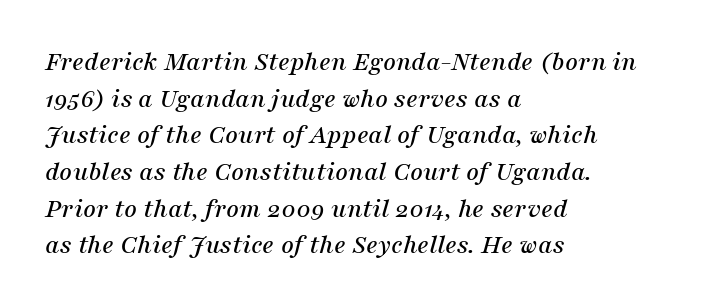
{"serif": "yes", "italic": "yes", "lean": "right", "slant_degrees": 16, "width": "normal", "stroke_contrast": "medium", "x_height": "medium", "monospaced": "no", "underline": "no", "align": "left", "line_spacing": "normal", "line_spacing_ratio": 1.31, "letter_spacing": "normal", "letter_spacing_em": 0.0, "glyph_px": 28}
